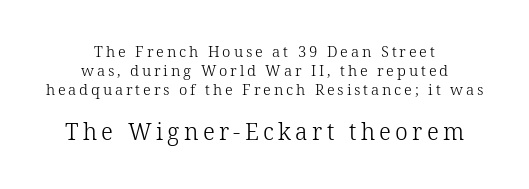
Q: Is the text bold? A: No.
Q: Is the text italic (slanted)? A: No, it is upright.
Q: Is the text underlined? A: No.
Q: How is the paragraph aligned? A: Centered.
Q: Is the spacing between lines tight, normal or loose? A: Normal.
Q: Which block of text is set in a larger size, the first (top) or the second (bottom)? A: The second (bottom) one.
